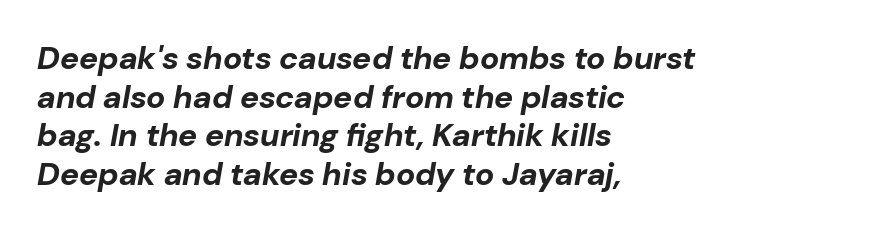
Style check: oblique. Note the varied advance widths — an 'i' is clearly narrower than an 'm'. This rendering leaves character spacing at its baseline value. Typeset ragged right — the left edge is the straight one.
